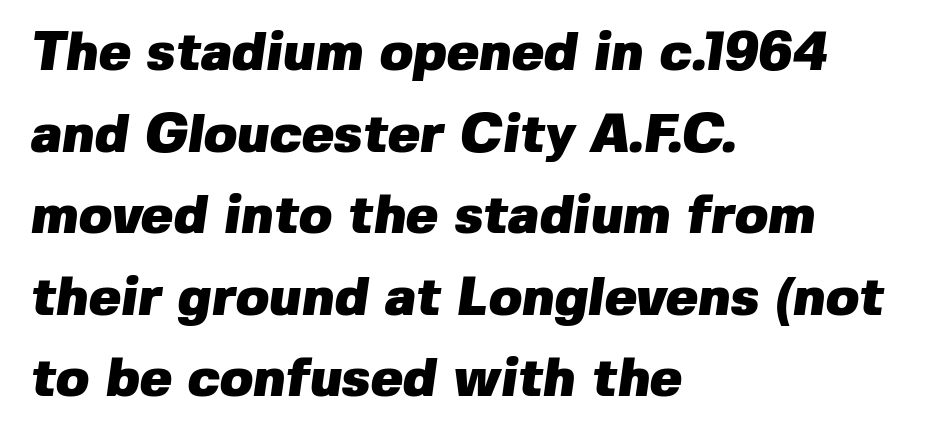
{"serif": "no", "bold": "yes", "weight": "heavy", "width": "normal", "stroke_contrast": "low", "x_height": "medium", "monospaced": "no", "underline": "no", "align": "left", "line_spacing": "normal", "line_spacing_ratio": 1.51, "letter_spacing": "normal", "letter_spacing_em": 0.0, "glyph_px": 54}
